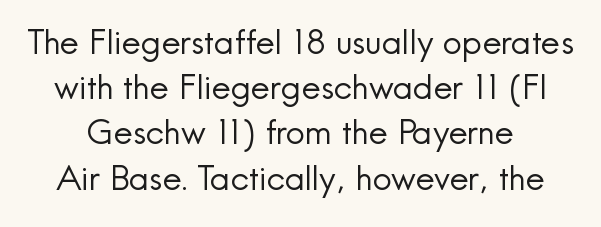
The image shows 34 px regular-weight sans-serif type, upright; set normal line spacing (1.33x), normal letter spacing, not underlined; a small x-height.
